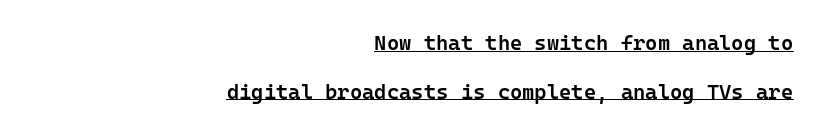
{"italic": "no", "bold": "semi", "underline": "yes", "align": "right", "line_spacing": "loose", "line_spacing_ratio": 2.32, "letter_spacing": "normal", "letter_spacing_em": 0.0, "glyph_px": 21}
